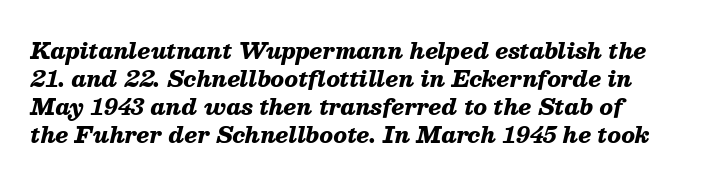
{"italic": "yes", "lean": "right", "slant_degrees": 13, "bold": "yes", "underline": "no", "line_spacing": "normal", "line_spacing_ratio": 1.28, "letter_spacing": "normal", "letter_spacing_em": 0.0, "glyph_px": 22}
